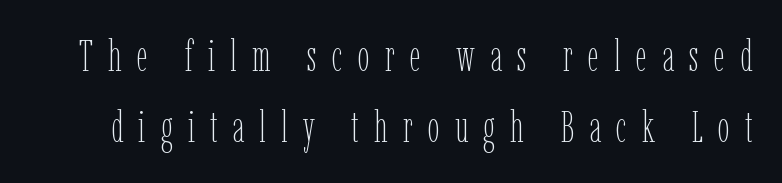
The image shows 43 px thin, condensed type, upright; set normal line spacing (1.64x), unusually wide letter spacing (+0.35 em), not underlined; low stroke contrast and a medium x-height.
